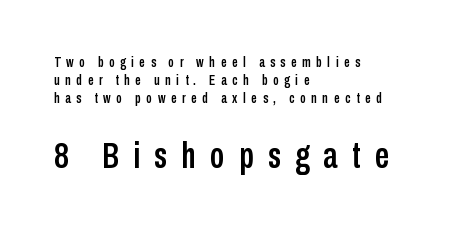
The axis of the letterforms is exactly vertical. In terms of letterspacing, this is a distinctly airy, spread setting. Compared with typical paragraphs, the rows here are spaced about the same. Descender tails drop into unmarked territory. Varying glyph widths throughout — classic text-font behaviour.
